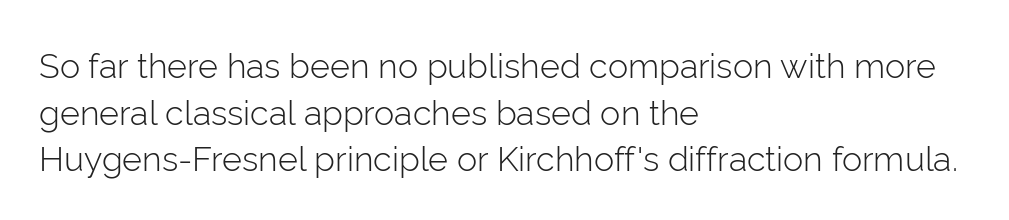
The image shows 34 px light sans-serif type, upright; set left-aligned, normal line spacing (1.37x), normal letter spacing, not underlined; low stroke contrast and a medium x-height.
